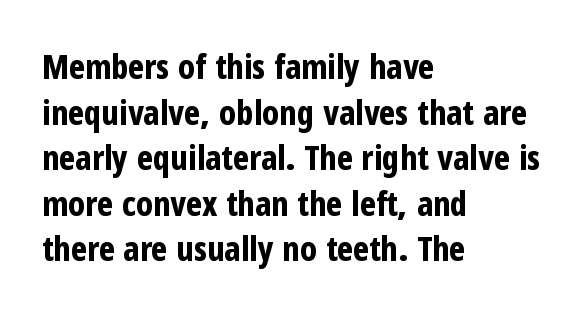
The image shows 34 px bold, condensed sans-serif type, upright; set left-aligned, normal line spacing (1.34x), normal letter spacing, not underlined; low stroke contrast and a medium x-height.
